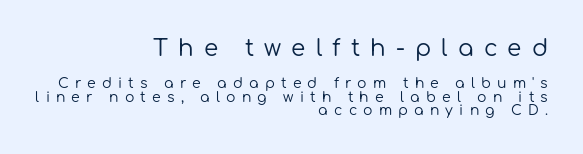
{"italic": "no", "bold": "no", "underline": "no", "align": "right", "line_spacing": "tight", "line_spacing_ratio": 0.95, "letter_spacing": "wide", "letter_spacing_em": 0.44, "larger_block": "first", "size_ratio": 1.64, "glyph_px": 23}
